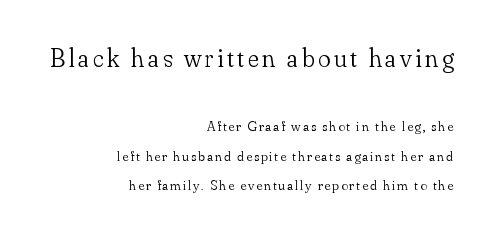
{"italic": "no", "bold": "no", "underline": "no", "align": "right", "line_spacing": "loose", "line_spacing_ratio": 2.12, "larger_block": "first", "size_ratio": 1.86, "glyph_px": 26}
